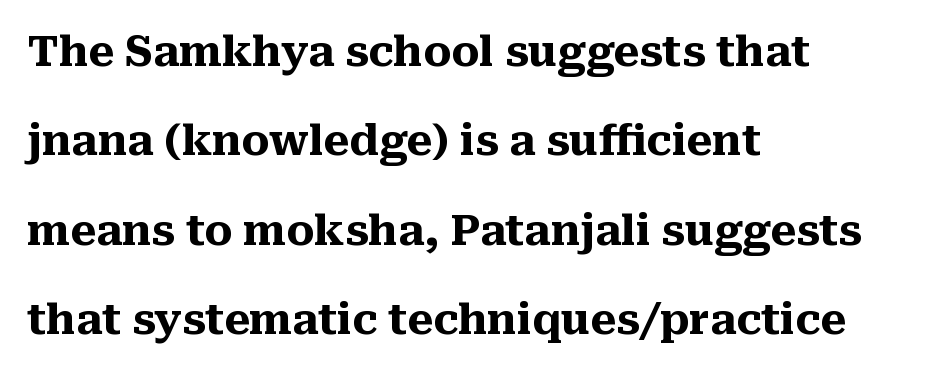
Q: Is the text bold? A: Yes.
Q: Is the text italic (slanted)? A: No, it is upright.
Q: Is the typeface a serif or a sans-serif typeface? A: Serif.
Q: Is the text underlined? A: No.
Q: How is the paragraph aligned? A: Left-aligned.
Q: Is the spacing between letters normal or unusually wide? A: Normal.
Q: Is the spacing between lines tight, normal or loose? A: Loose.
Q: Width (condensed, normal, or wide)? A: Normal.
Q: Stroke contrast? A: Medium.
Q: x-height? A: Medium.
Q: Monospaced? A: No.
